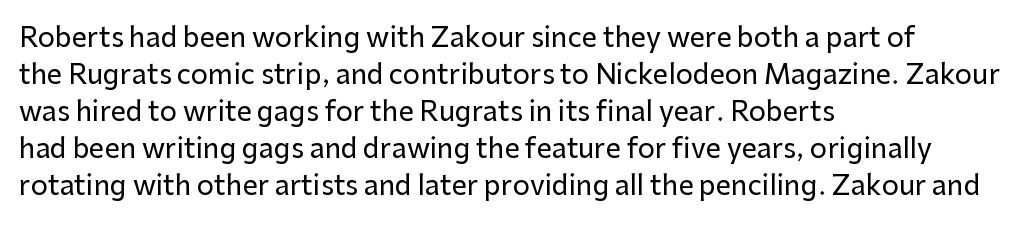
A typesetter would call this zero additional tracking. Notice how descenders clear the ascenders below comfortably — that's standard leading. Ordinary non-slanted type is in use. Letters rest on an invisible, unmarked baseline.
